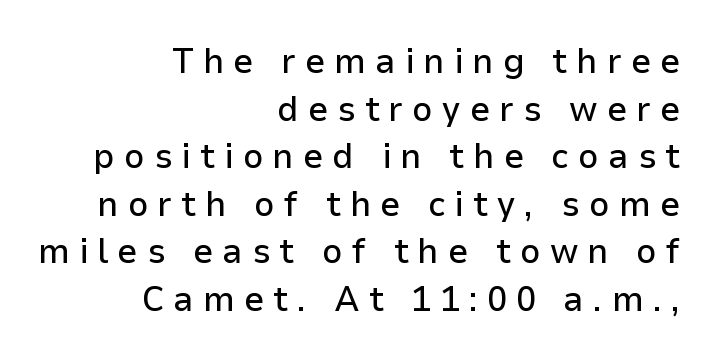
The image shows 36 px sans-serif type, upright; set right-aligned, normal line spacing (1.32x), unusually wide letter spacing (+0.25 em), not underlined; low stroke contrast and a medium x-height.
